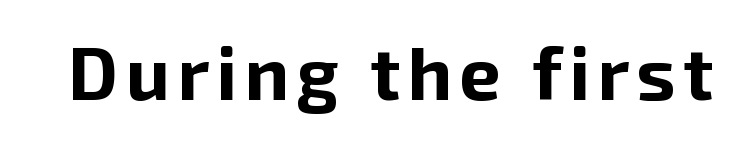
The image shows 74 px bold sans-serif type, upright; set not underlined; low stroke contrast and a medium x-height.
